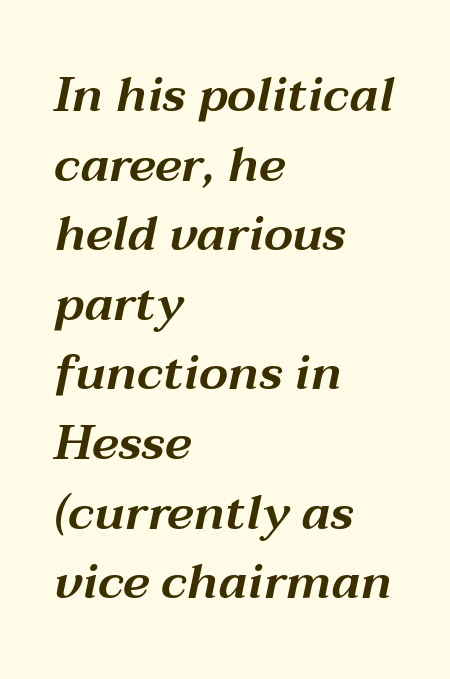
Q: Is the text italic (slanted)? A: Yes, it leans right by about 12 degrees.
Q: Is the text underlined? A: No.
Q: How is the paragraph aligned? A: Left-aligned.
Q: Is the spacing between letters normal or unusually wide? A: Normal.
Q: Is the spacing between lines tight, normal or loose? A: Normal.
Q: Width (condensed, normal, or wide)? A: Wide.
Q: Stroke contrast? A: Medium.
Q: x-height? A: Medium.
Q: Monospaced? A: No.
